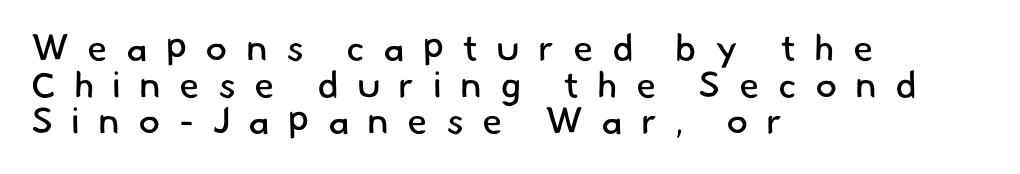
The image shows 37 px regular-weight sans-serif type; set left-aligned, tight line spacing (0.99x), unusually wide letter spacing (+0.49 em), not underlined; low stroke contrast and a small x-height.
